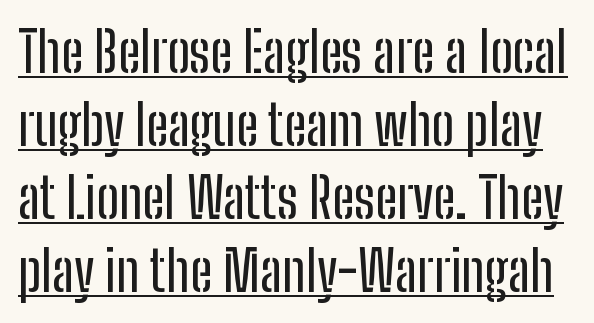
Q: Is the text italic (slanted)? A: No, it is upright.
Q: Is the typeface a serif or a sans-serif typeface? A: Sans-serif.
Q: Is the text underlined? A: Yes.
Q: Is the spacing between letters normal or unusually wide? A: Normal.
Q: Is the spacing between lines tight, normal or loose? A: Normal.
Q: Width (condensed, normal, or wide)? A: Condensed.
Q: Stroke contrast? A: Low.
Q: x-height? A: Medium.
Q: Monospaced? A: No.
